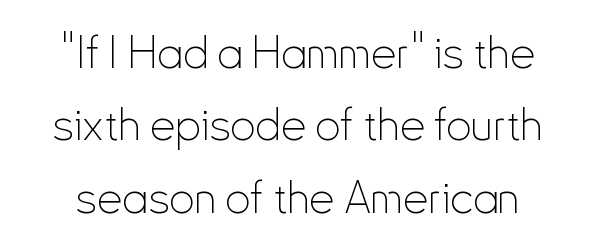
{"serif": "no", "italic": "no", "bold": "no", "weight": "thin", "width": "condensed", "stroke_contrast": "low", "x_height": "small", "monospaced": "no", "underline": "no", "line_spacing": "normal", "line_spacing_ratio": 1.61, "letter_spacing": "normal", "letter_spacing_em": 0.0, "glyph_px": 45}
